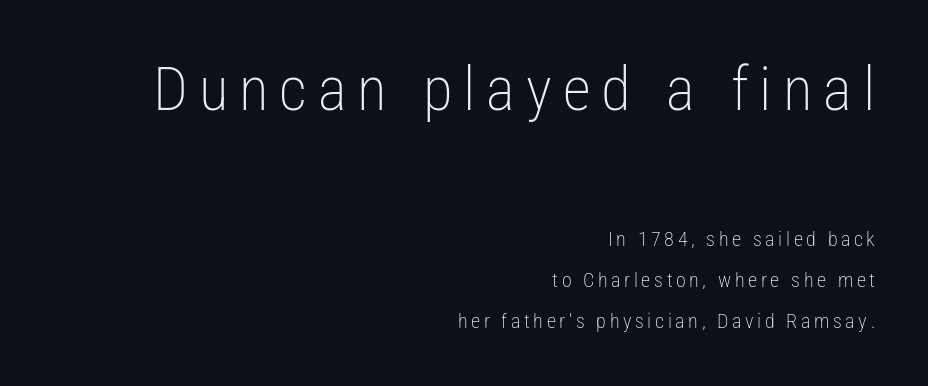
{"serif": "no", "italic": "no", "bold": "no", "weight": "light", "width": "condensed", "stroke_contrast": "low", "x_height": "medium", "monospaced": "no", "underline": "no", "align": "right", "line_spacing": "loose", "line_spacing_ratio": 2.05, "larger_block": "first", "size_ratio": 3.05, "glyph_px": 61}
